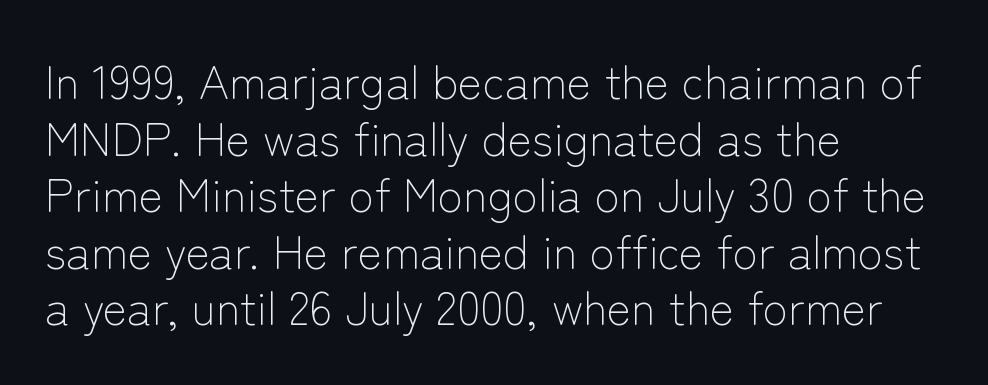
{"serif": "no", "italic": "no", "bold": "no", "weight": "light", "width": "normal", "stroke_contrast": "low", "x_height": "medium", "monospaced": "no", "underline": "no", "align": "left", "line_spacing_ratio": 1.23, "letter_spacing": "normal", "letter_spacing_em": 0.0, "glyph_px": 46}
